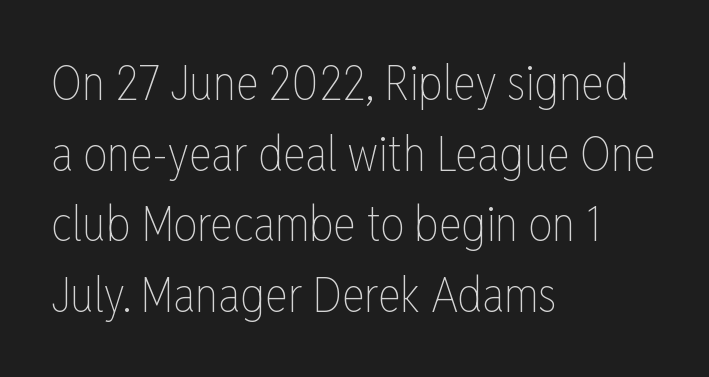
The image shows 48 px thin, condensed type, upright; set left-aligned, normal line spacing (1.47x), normal letter spacing, not underlined; low stroke contrast and a medium x-height.
